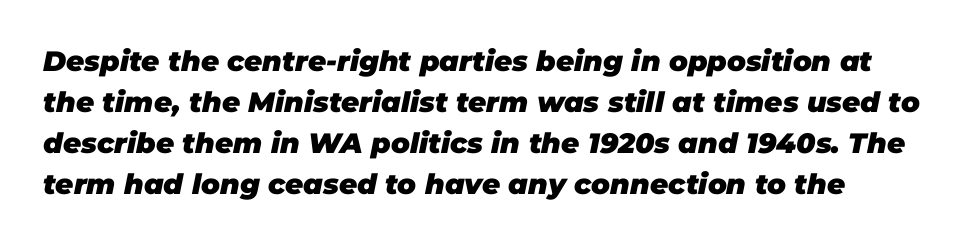
{"italic": "yes", "lean": "right", "slant_degrees": 11, "bold": "yes", "weight": "heavy", "width": "normal", "stroke_contrast": "low", "x_height": "large", "monospaced": "no", "underline": "no", "line_spacing": "normal", "line_spacing_ratio": 1.46, "letter_spacing": "normal", "letter_spacing_em": 0.0, "glyph_px": 28}
